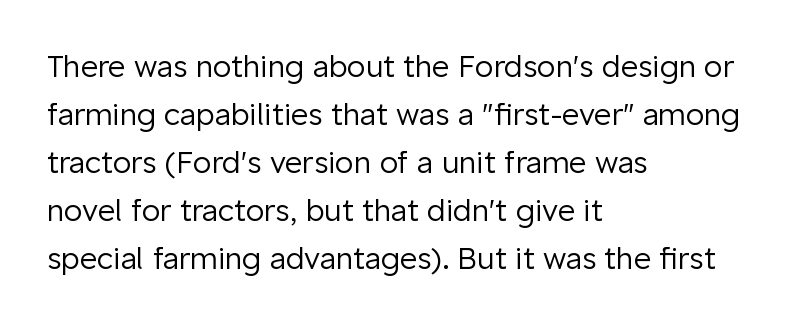
{"serif": "no", "italic": "no", "bold": "no", "weight": "regular", "width": "normal", "stroke_contrast": "low", "x_height": "medium", "monospaced": "no", "underline": "no", "align": "left", "line_spacing": "normal", "line_spacing_ratio": 1.6, "letter_spacing": "normal", "letter_spacing_em": 0.0, "glyph_px": 30}
